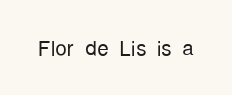
{"serif": "no", "italic": "no", "bold": "no", "weight": "light", "width": "condensed", "stroke_contrast": "low", "x_height": "medium", "monospaced": "no", "underline": "no", "letter_spacing": "normal", "letter_spacing_em": 0.0, "glyph_px": 29}
